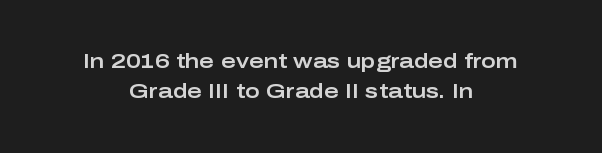
{"italic": "no", "underline": "no", "align": "center", "line_spacing": "normal", "line_spacing_ratio": 1.48, "letter_spacing": "normal", "letter_spacing_em": 0.0, "glyph_px": 20}
